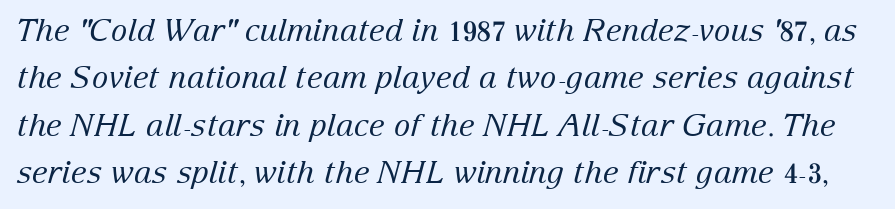
The weight would be labelled regular, book, light, or lighter still. The designer went with a serif here, giving each stem small feet. The face used here is proportionally spaced, like ordinary book or web type. Each row of text sits above clean, open space. This sample uses an oblique cut, with every glyph tilted off the vertical. Tracking here is standard; glyphs follow each other at the usual distance.
